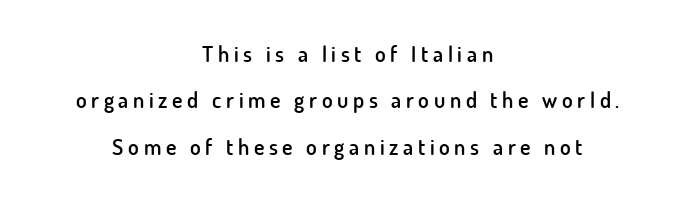
Q: Is the text bold? A: Semi-bold.
Q: Is the text italic (slanted)? A: No, it is upright.
Q: Is the text underlined? A: No.
Q: How is the paragraph aligned? A: Centered.
Q: Is the spacing between letters normal or unusually wide? A: Unusually wide.
Q: Is the spacing between lines tight, normal or loose? A: Loose.
